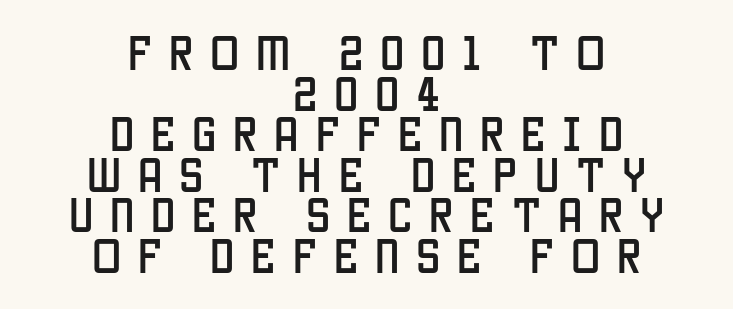
A typesetter would label this face a sans. This rendering uses center alignment, leaving both contours irregular but symmetric. Each letter keeps its own natural width here, so spacing adapts to shape. One glance says dense: line gaps are narrower than usual. Quick note: not italic, upright.
